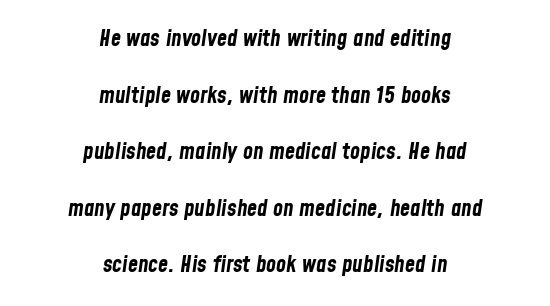
The image shows 23 px bold type, italic (leaning right); set centered, loose line spacing (2.46x), normal letter spacing, not underlined.
